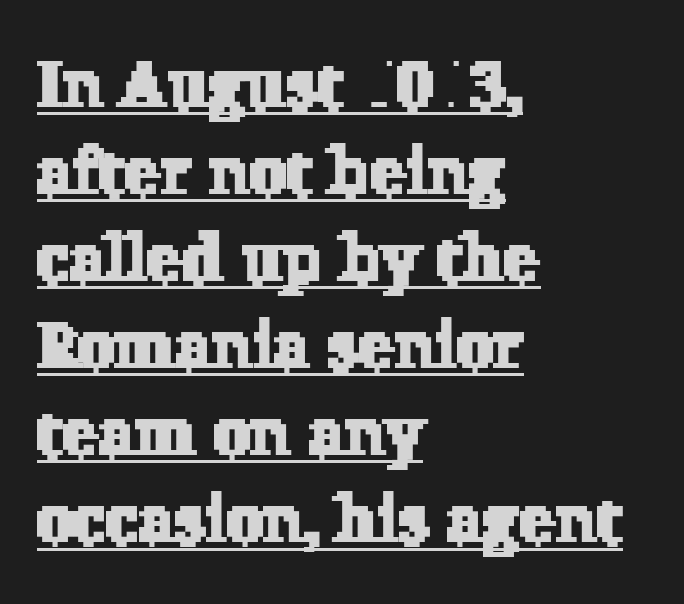
The image shows 67 px serif type; set left-aligned, normal line spacing (1.3x), normal letter spacing, underlined; low stroke contrast and a medium x-height.
